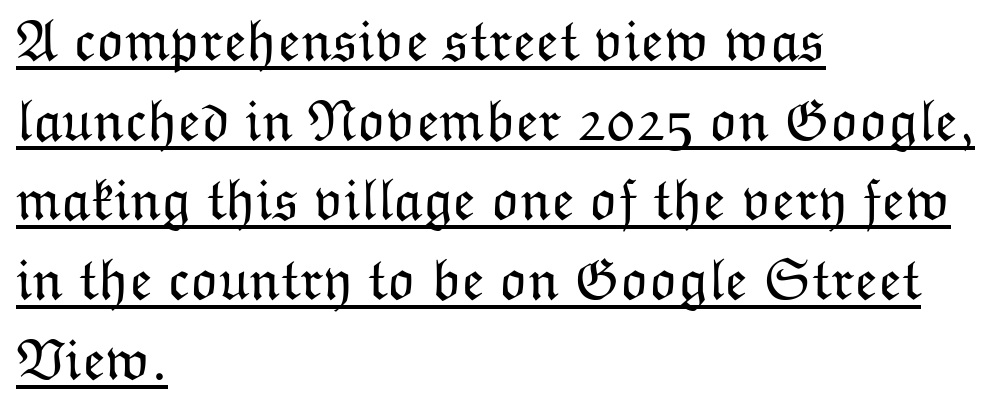
Successive baselines arrive at the customary interval. A typesetter would mark this as roman, not italic. Note the varied advance widths — an 'i' is clearly narrower than an 'm'. Spacing between characters is what you'd get straight out of the box.
